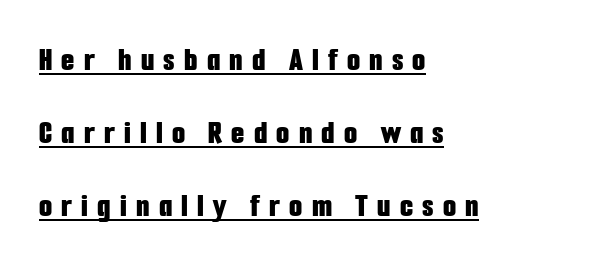
{"serif": "no", "italic": "no", "bold": "yes", "weight": "bold", "width": "condensed", "stroke_contrast": "low", "x_height": "medium", "monospaced": "no", "underline": "yes", "align": "left", "line_spacing": "loose", "line_spacing_ratio": 2.14, "letter_spacing": "wide", "letter_spacing_em": 0.27, "glyph_px": 34}
